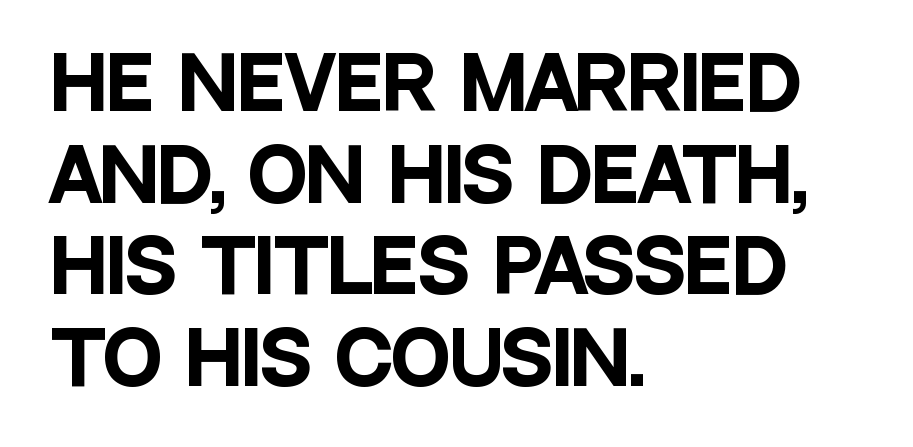
The image shows 71 px heavy, condensed sans-serif type, upright; set left-aligned, normal line spacing (1.29x), normal letter spacing, not underlined; low stroke contrast and a large x-height.
